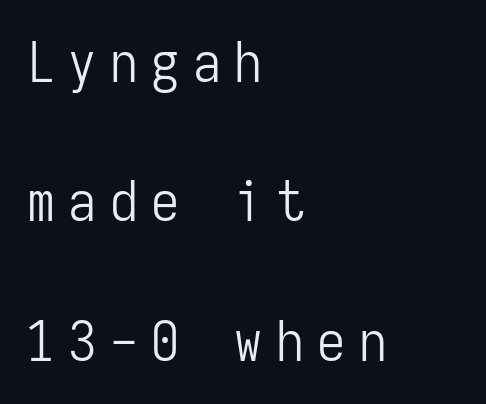
The image shows 56 px light, condensed sans-serif type, upright, monospaced; set left-aligned, loose line spacing (2.49x), unusually wide letter spacing (+0.24 em), not underlined; low stroke contrast and a medium x-height.
